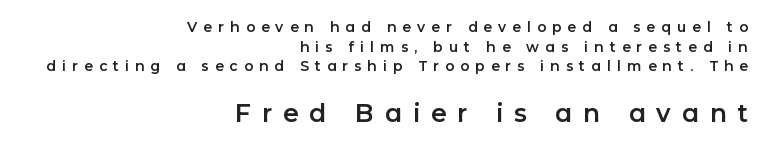
The typography opts for an upright posture over an oblique one. The following chunk of copy outweighs the initial chunk in type size. The strip under each line holds only bare page. Reading down the block, your eye finds every line finishing at a fixed right position. This block has exactly the height ordinary leading produces. The face used here is rendered with a markedly widened letterfit.
